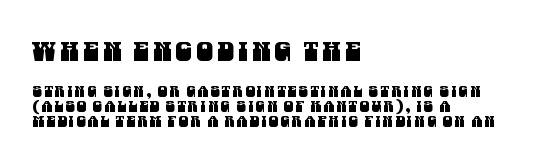
The image shows 27 px text type; set left-aligned, tight line spacing (1.01x), not underlined; the first (top) block is 1.8x larger.
